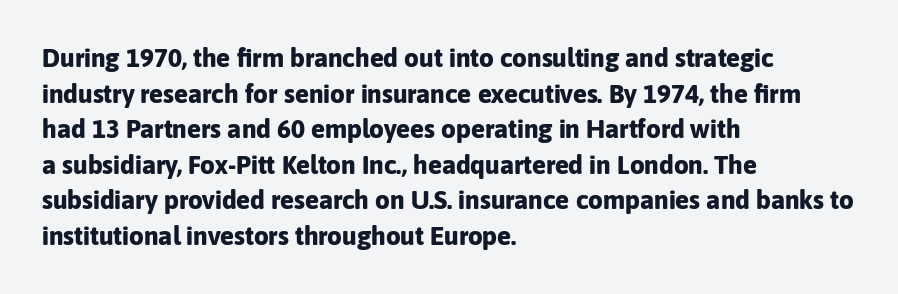
The image shows 26 px bold type, upright; set left-aligned, normal line spacing (1.37x), normal letter spacing, not underlined.
